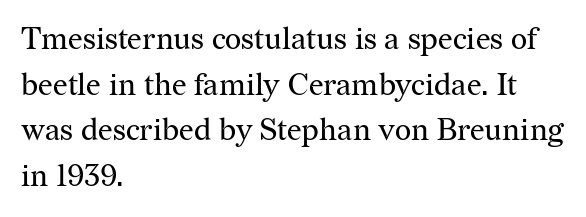
Q: Is the text bold? A: No.
Q: Is the text italic (slanted)? A: No, it is upright.
Q: Is the typeface a serif or a sans-serif typeface? A: Serif.
Q: Is the text underlined? A: No.
Q: How is the paragraph aligned? A: Left-aligned.
Q: Is the spacing between letters normal or unusually wide? A: Normal.
Q: Is the spacing between lines tight, normal or loose? A: Normal.
Q: Width (condensed, normal, or wide)? A: Normal.
Q: Stroke contrast? A: Medium.
Q: x-height? A: Medium.
Q: Monospaced? A: No.
